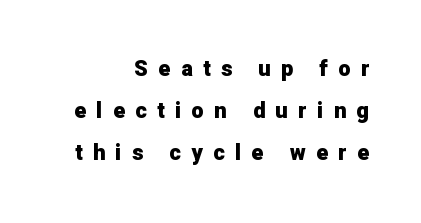
{"italic": "no", "bold": "yes", "underline": "no", "align": "right", "line_spacing": "loose", "line_spacing_ratio": 1.91, "letter_spacing": "wide", "letter_spacing_em": 0.47, "glyph_px": 22}
